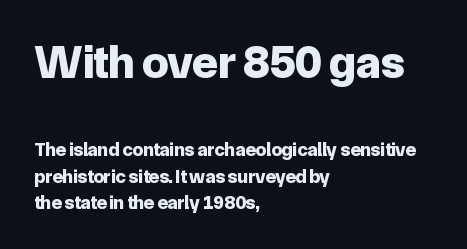
The image shows 47 px bold sans-serif type, upright; set left-aligned, normal line spacing (1.41x), normal letter spacing, not underlined; the first (top) block is 2.47x larger; low stroke contrast and a medium x-height.
